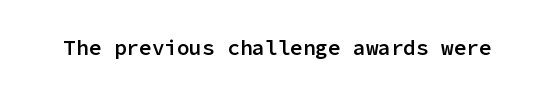
Q: Is the text bold? A: Semi-bold.
Q: Is the text italic (slanted)? A: No, it is upright.
Q: Is the text underlined? A: No.
Q: Is the spacing between letters normal or unusually wide? A: Normal.
